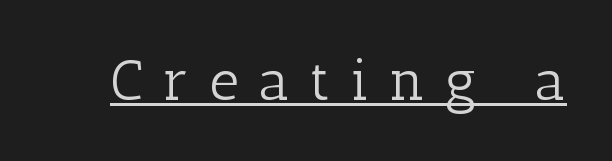
The image shows 57 px light serif type, upright; set unusually wide letter spacing (+0.36 em), underlined; low stroke contrast and a medium x-height.
